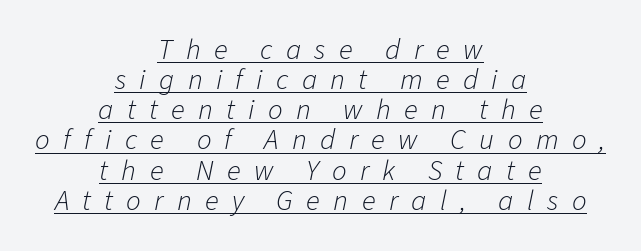
Compared with ordinary roman type, these characters are visibly tilted. The passage shown stacks its lines with hardly any gap. Neither beginnings nor endings align; midpoints do. The letters advance in unequal steps, a hallmark of proportional type.
